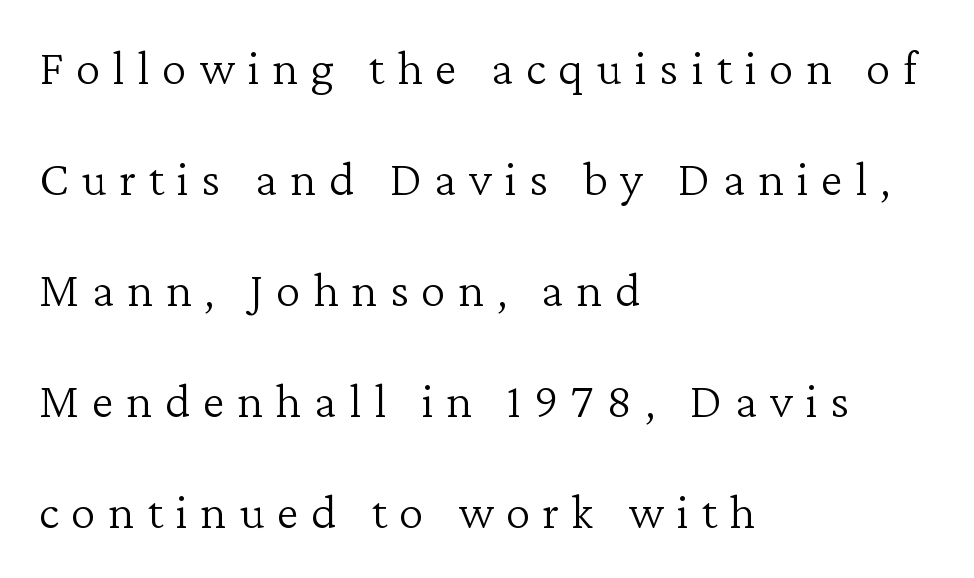
Posture: straight, roman, zero tilt. The words here are not underlined. The block of text is sparse from top to bottom, with ample space between rows. You could not count columns in this text — the font is proportionally spaced.
